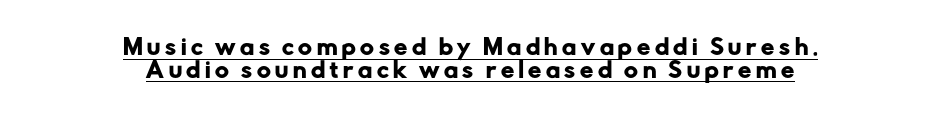
{"italic": "no", "underline": "yes", "align": "center", "line_spacing": "tight", "line_spacing_ratio": 1.09, "letter_spacing": "wide", "letter_spacing_em": 0.22, "glyph_px": 21}
